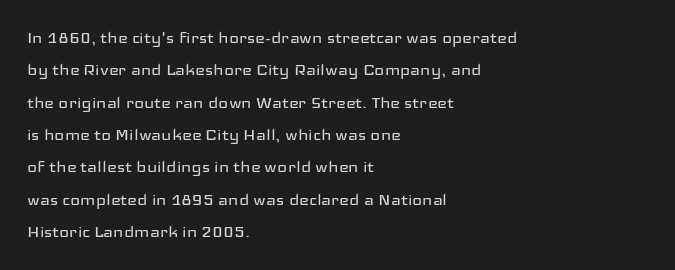
The image shows 21 px text type, upright; set left-aligned, normal line spacing (1.54x), normal letter spacing, not underlined.
